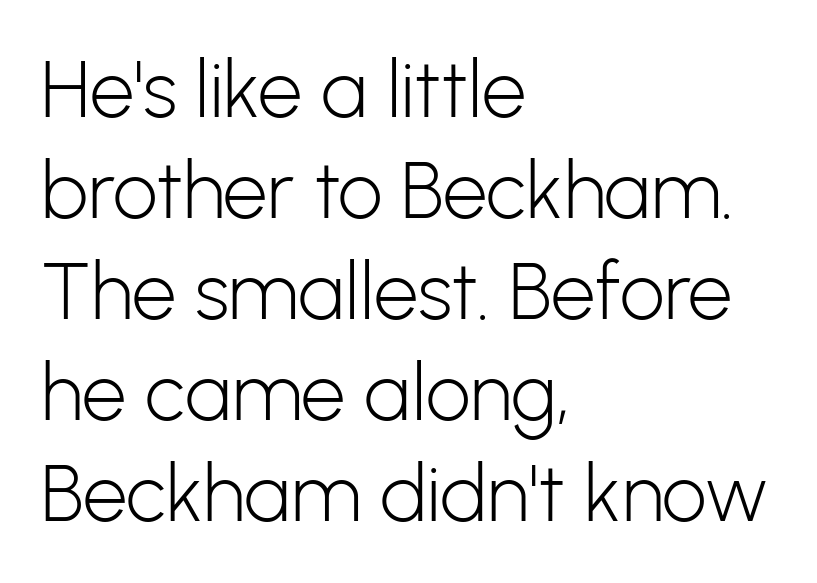
The image shows 79 px light sans-serif type, upright; set left-aligned, normal line spacing (1.28x), normal letter spacing, not underlined; low stroke contrast and a medium x-height.
